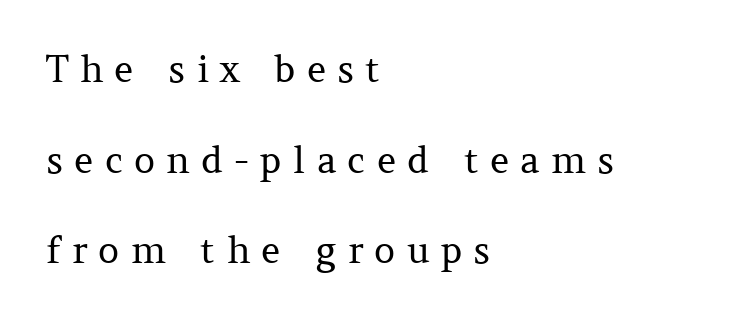
The image shows 37 px regular-weight serif type, upright; set left-aligned, loose line spacing (2.45x), unusually wide letter spacing (+0.3 em), not underlined; medium stroke contrast and a medium x-height.
